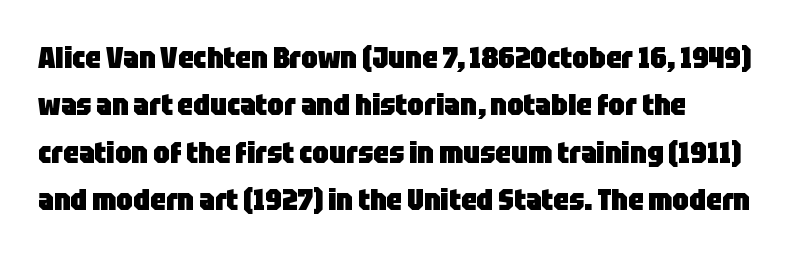
Look at the tracking — it's just the regular setting, nothing added. Every letter is thick-stroked: bold, no question. No word sits above an underline. Students, observe: this is what conventionally led text looks like.
